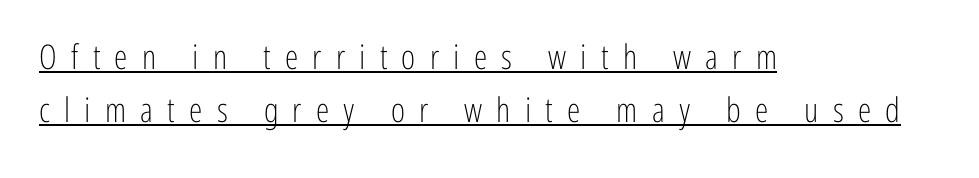
{"serif": "no", "italic": "no", "bold": "no", "weight": "light", "width": "condensed", "stroke_contrast": "low", "x_height": "medium", "monospaced": "no", "underline": "yes", "align": "left", "line_spacing": "normal", "line_spacing_ratio": 1.55, "letter_spacing": "wide", "letter_spacing_em": 0.42, "glyph_px": 34}
